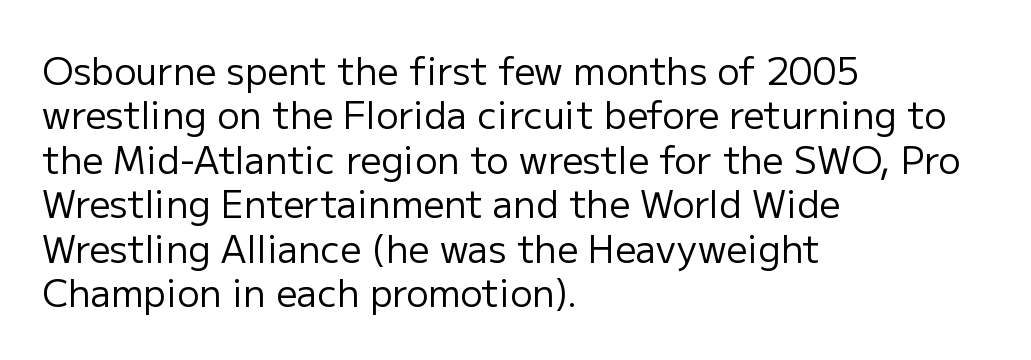
{"serif": "no", "italic": "no", "bold": "no", "weight": "regular", "width": "normal", "stroke_contrast": "low", "x_height": "medium", "monospaced": "no", "underline": "no", "align": "left", "line_spacing_ratio": 1.2, "letter_spacing": "normal", "letter_spacing_em": 0.0, "glyph_px": 37}
